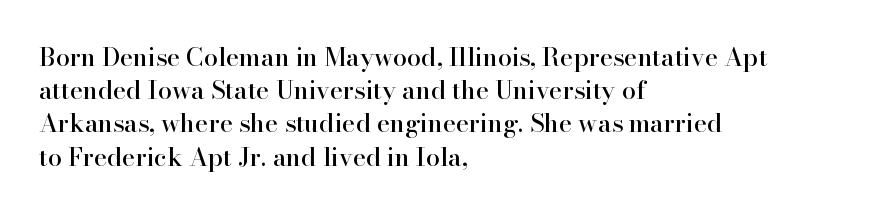
Q: Is the text italic (slanted)? A: No, it is upright.
Q: Is the text underlined? A: No.
Q: How is the paragraph aligned? A: Left-aligned.
Q: Is the spacing between letters normal or unusually wide? A: Normal.
Q: Is the spacing between lines tight, normal or loose? A: Normal.
